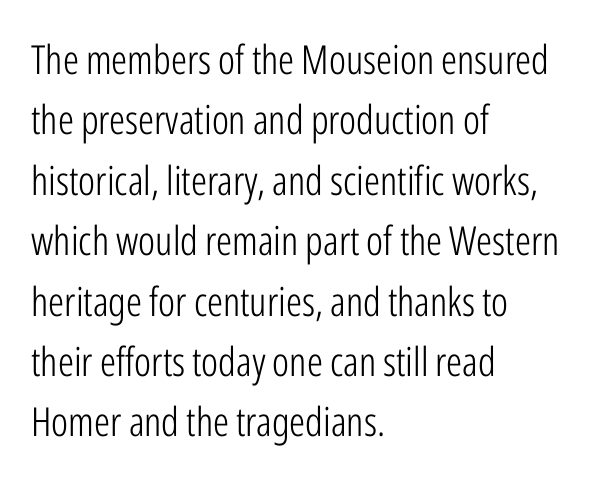
{"serif": "no", "italic": "no", "bold": "no", "weight": "light", "width": "condensed", "stroke_contrast": "low", "x_height": "medium", "monospaced": "no", "underline": "no", "align": "left", "line_spacing": "normal", "line_spacing_ratio": 1.51, "letter_spacing": "normal", "letter_spacing_em": 0.0, "glyph_px": 40}
